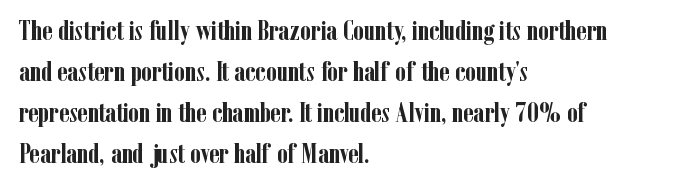
The image shows 27 px bold type, upright; set left-aligned, normal line spacing (1.52x), normal letter spacing, not underlined.
